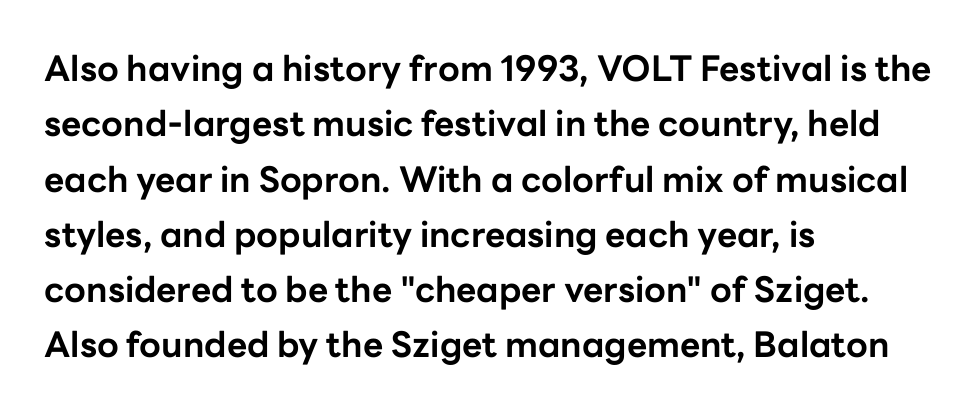
Do the letters lean? They stand straight. Glyph-to-glyph distance matches everyday printed text. Regarding serifs, this sample does without them. Strokes here are thick enough to call this a true bold.
